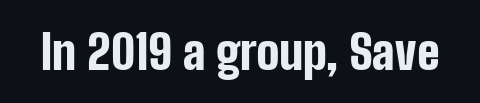
Compared with typical body copy, the letter spacing here is the same. These lines are composed in type without serifs. Chunky letters — that's bold for sure. Only glyphs here, with clear space below each row.
